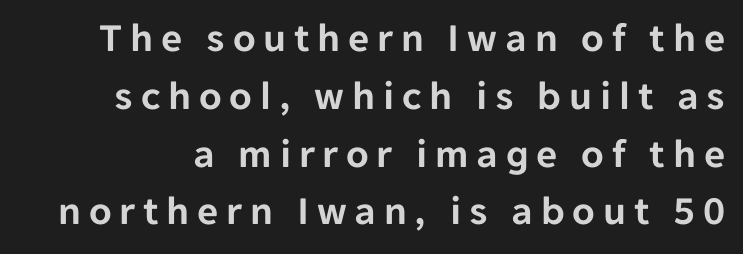
The space directly below the letters is spotless. The specimen reads as upright at a glance. Nothing sits at the stroke ends, so this counts as sans-serif. A typesetter would call this proportional, since set widths differ per character.
